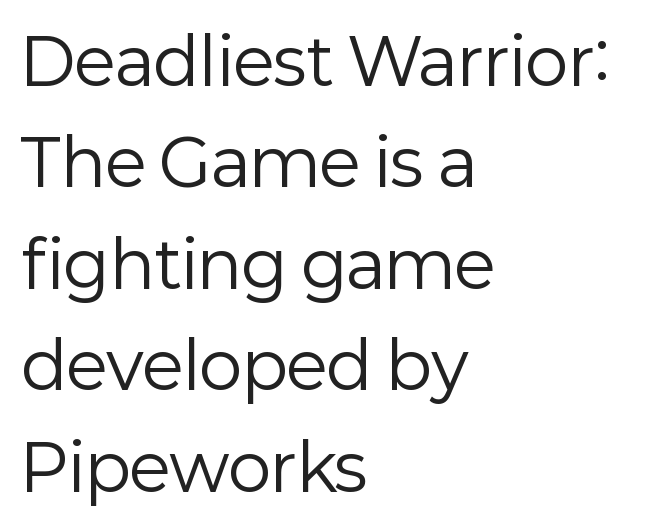
Q: Is the text bold? A: No.
Q: Is the text italic (slanted)? A: No, it is upright.
Q: Is the typeface a serif or a sans-serif typeface? A: Sans-serif.
Q: Is the text underlined? A: No.
Q: How is the paragraph aligned? A: Left-aligned.
Q: Is the spacing between letters normal or unusually wide? A: Normal.
Q: Is the spacing between lines tight, normal or loose? A: Normal.
Q: Width (condensed, normal, or wide)? A: Normal.
Q: Stroke contrast? A: Low.
Q: x-height? A: Medium.
Q: Monospaced? A: No.
